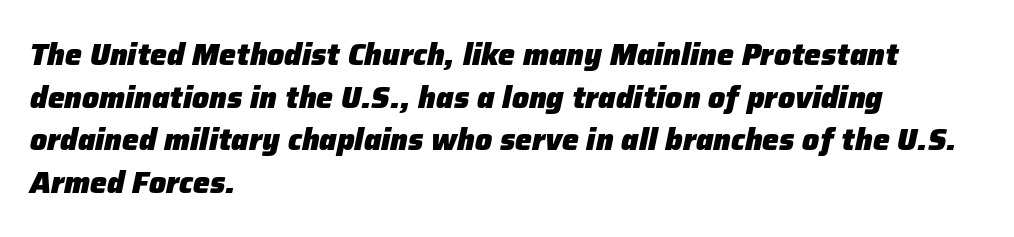
The image shows 30 px heavy type, italic (leaning right); set left-aligned, normal line spacing (1.42x), normal letter spacing, not underlined; low stroke contrast and a medium x-height.
